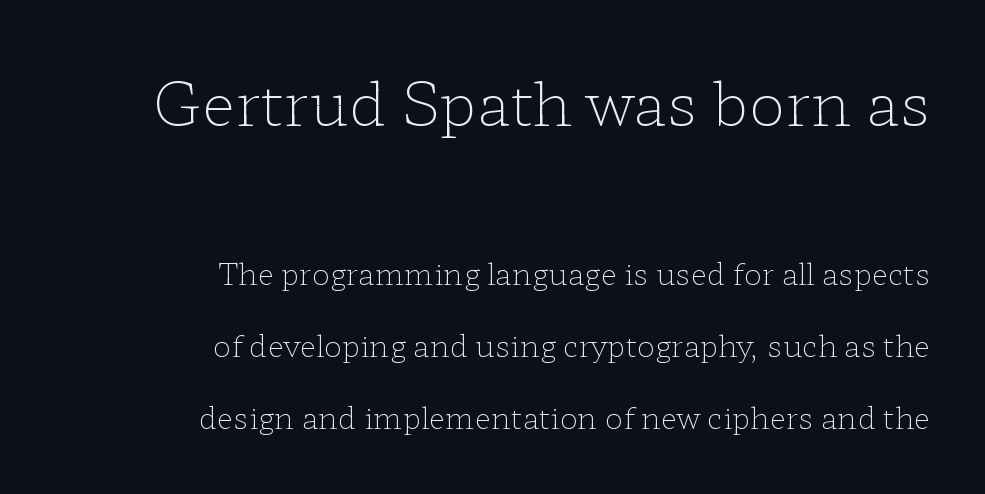
The image shows 61 px light, wide serif type, upright; set right-aligned, loose line spacing (2.4x), normal letter spacing, not underlined; the first (top) block is 2.03x larger; low stroke contrast and a medium x-height.
